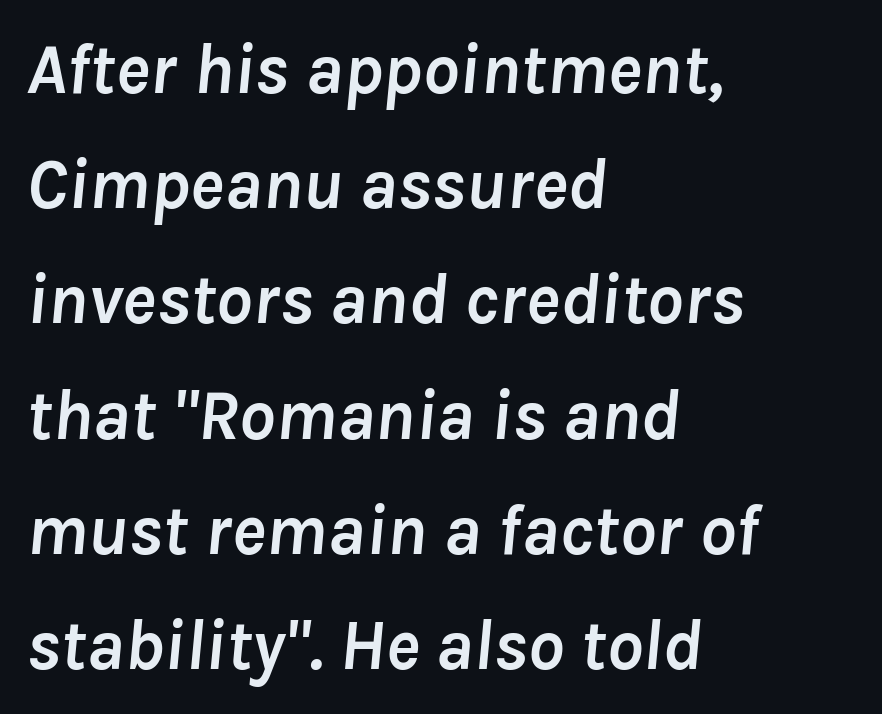
Think of a printed novel: that variable character pitch is what you see here. Honestly, the row spacing looks completely unremarkable. Slant detected: the letters are inclined. Standard letterfit; no display-style spreading of the glyphs. The strokes are fattened all the way to bold. The baseline area is clear.
